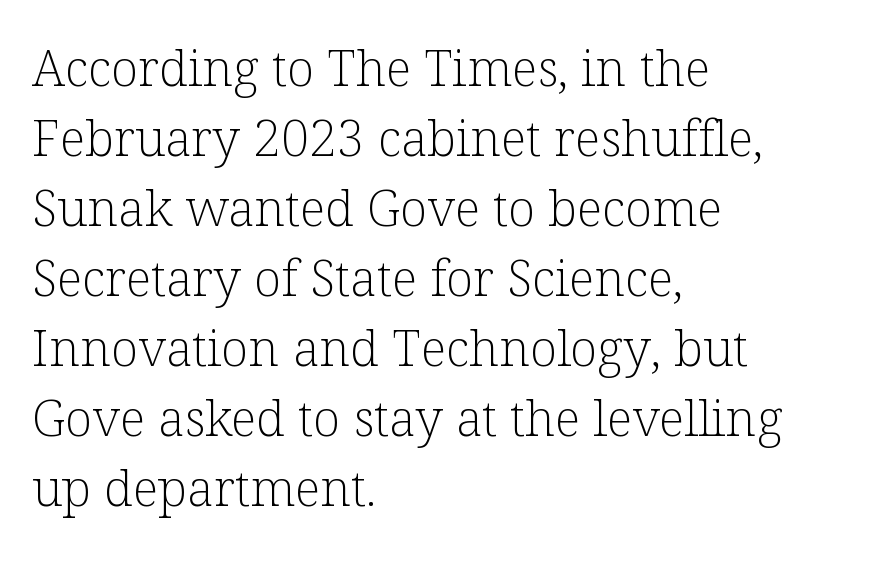
The rendering keeps characters at their native spacing. Does the leading feel generous? No, just average. In terms of letterform style, serifs are clearly present. The ragged edge is on the right, which tells us the setting is flush left.
